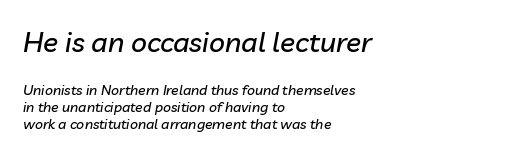
The image shows 28 px text type, italic (leaning right); set left-aligned, line spacing 1.22x, normal letter spacing, not underlined; the first (top) block is 2.0x larger; low stroke contrast and a medium x-height.
